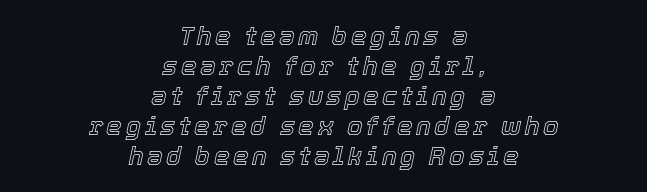
{"italic": "yes", "lean": "right", "slant_degrees": 12, "underline": "no", "align": "center", "line_spacing_ratio": 1.2, "glyph_px": 25}
